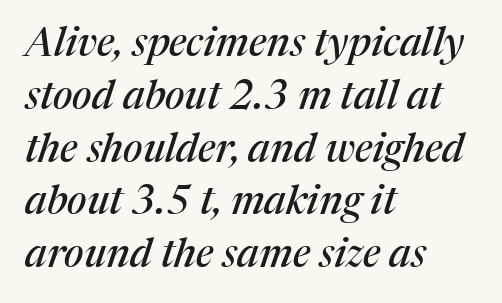
{"serif": "yes", "italic": "yes", "lean": "right", "slant_degrees": 17, "width": "normal", "stroke_contrast": "medium", "x_height": "medium", "monospaced": "no", "underline": "no", "align": "left", "line_spacing": "normal", "line_spacing_ratio": 1.32, "letter_spacing": "normal", "letter_spacing_em": 0.0, "glyph_px": 40}
